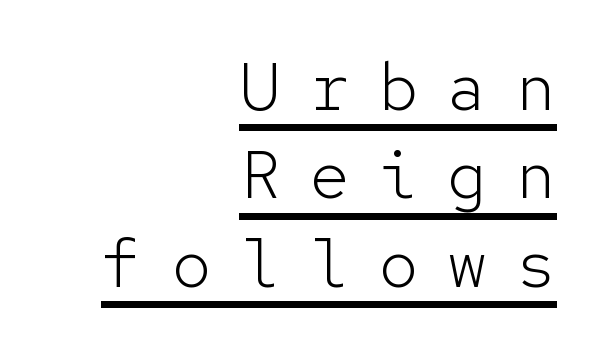
Bold? No — there's no thickening of the strokes. Line endings align vertically; line beginnings do not. A sans-serif font was chosen for this passage. The typesetter has applied underlining to the passage shown. Is the letter spacing exaggerated? Yes — the characters are pushed far apart.
